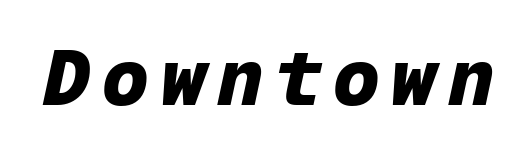
Q: Is the text bold? A: Yes.
Q: Is the text italic (slanted)? A: Yes, it leans right by about 12 degrees.
Q: Is the text underlined? A: No.
Q: Width (condensed, normal, or wide)? A: Normal.
Q: Stroke contrast? A: Low.
Q: x-height? A: Medium.
Q: Monospaced? A: Yes.
